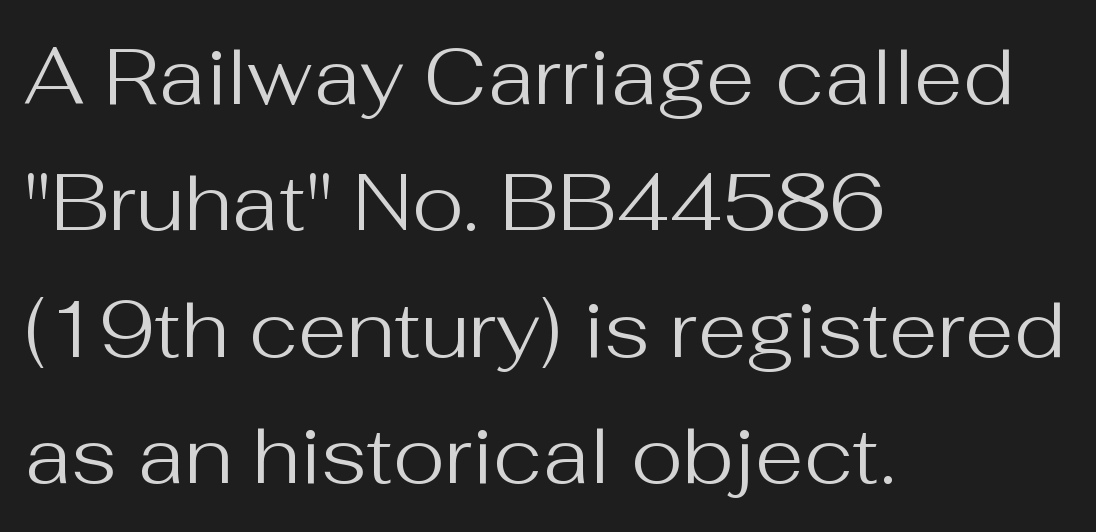
Each letter keeps its own natural width here, so spacing adapts to shape. Do the letters lean? They stand straight. Alignment: flush left. The foot of each line stays bare and open.
